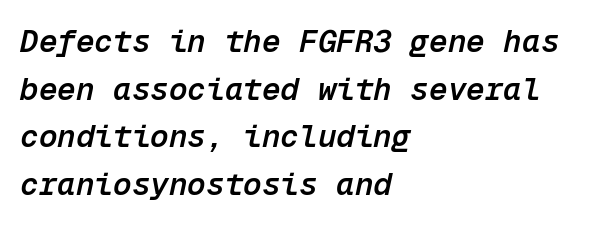
The image shows 31 px semibold type, italic (leaning right), monospaced; set left-aligned, normal line spacing (1.54x), normal letter spacing, not underlined; low stroke contrast and a medium x-height.
